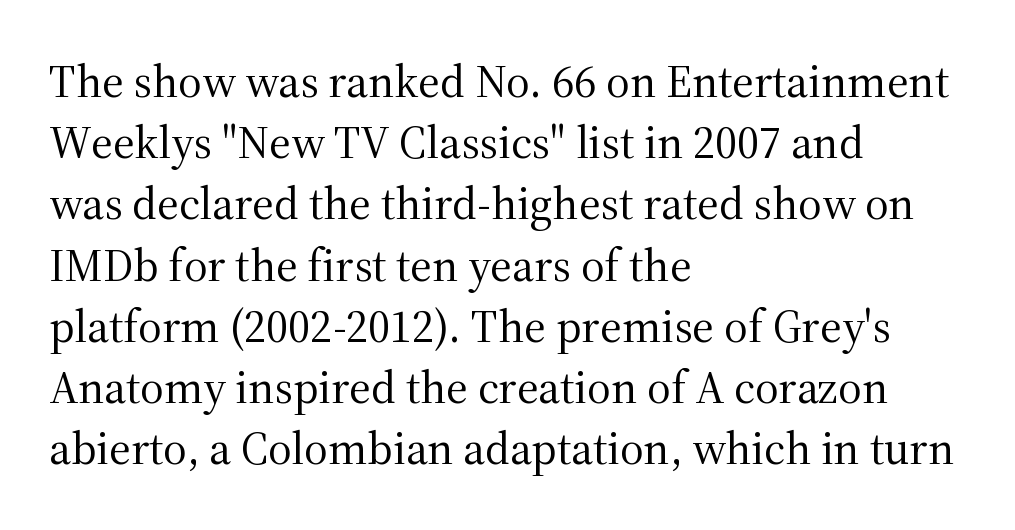
{"serif": "yes", "italic": "no", "bold": "no", "weight": "regular", "width": "normal", "stroke_contrast": "medium", "x_height": "medium", "monospaced": "no", "underline": "no", "align": "left", "line_spacing": "normal", "line_spacing_ratio": 1.33, "letter_spacing": "normal", "letter_spacing_em": 0.0, "glyph_px": 46}
